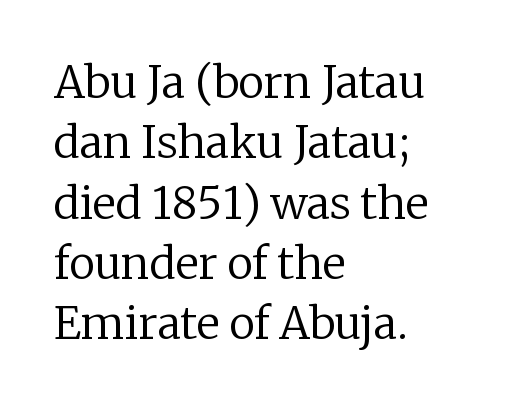
Q: Is the text bold? A: No.
Q: Is the text italic (slanted)? A: No, it is upright.
Q: Is the typeface a serif or a sans-serif typeface? A: Serif.
Q: Is the text underlined? A: No.
Q: How is the paragraph aligned? A: Left-aligned.
Q: Is the spacing between letters normal or unusually wide? A: Normal.
Q: Is the spacing between lines tight, normal or loose? A: Normal.
Q: Width (condensed, normal, or wide)? A: Normal.
Q: Stroke contrast? A: Low.
Q: x-height? A: Medium.
Q: Monospaced? A: No.
